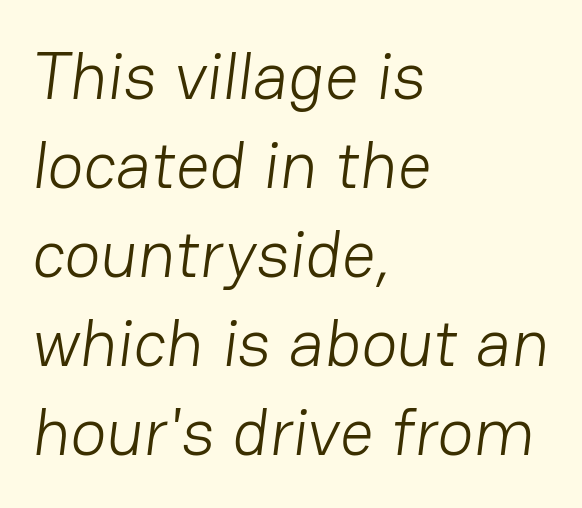
{"serif": "no", "bold": "no", "weight": "light", "width": "normal", "stroke_contrast": "low", "x_height": "medium", "monospaced": "no", "underline": "no", "align": "left", "line_spacing": "normal", "line_spacing_ratio": 1.33, "letter_spacing": "normal", "letter_spacing_em": 0.0, "glyph_px": 67}
